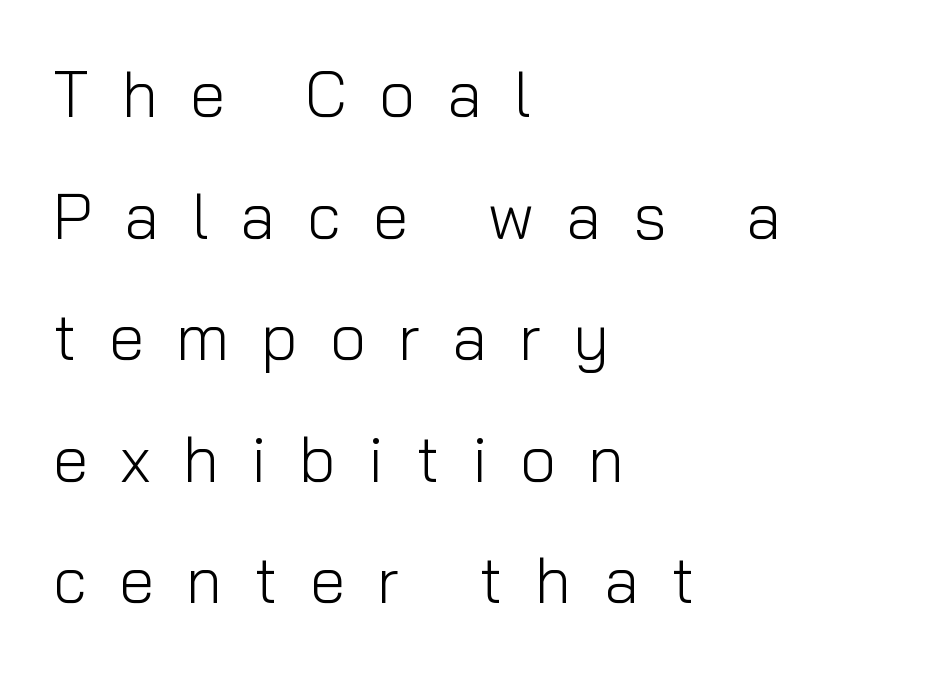
The image shows 64 px light sans-serif type, upright; set left-aligned, loose line spacing (1.9x), unusually wide letter spacing (+0.5 em), not underlined; low stroke contrast and a medium x-height.
